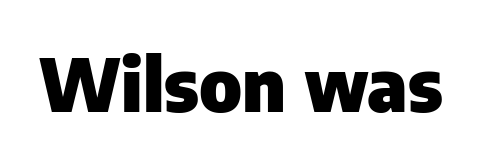
{"serif": "no", "italic": "no", "bold": "yes", "weight": "heavy", "width": "normal", "stroke_contrast": "low", "x_height": "medium", "monospaced": "no", "underline": "no", "letter_spacing": "normal", "letter_spacing_em": 0.0, "glyph_px": 74}
